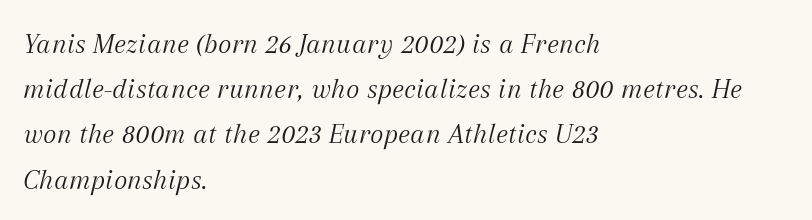
Q: Is the text bold? A: No.
Q: Is the text italic (slanted)? A: Yes, it leans right by about 12 degrees.
Q: Is the typeface a serif or a sans-serif typeface? A: Serif.
Q: Is the text underlined? A: No.
Q: How is the paragraph aligned? A: Left-aligned.
Q: Is the spacing between letters normal or unusually wide? A: Normal.
Q: Is the spacing between lines tight, normal or loose? A: Normal.
Q: Width (condensed, normal, or wide)? A: Normal.
Q: Stroke contrast? A: Medium.
Q: x-height? A: Medium.
Q: Monospaced? A: No.
